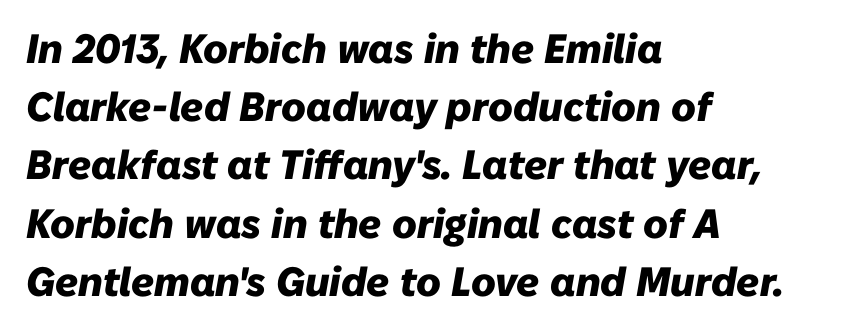
{"italic": "yes", "lean": "right", "slant_degrees": 10, "bold": "yes", "weight": "heavy", "width": "normal", "stroke_contrast": "low", "x_height": "medium", "monospaced": "no", "underline": "no", "align": "left", "line_spacing": "normal", "line_spacing_ratio": 1.42, "letter_spacing": "normal", "letter_spacing_em": 0.0, "glyph_px": 41}
